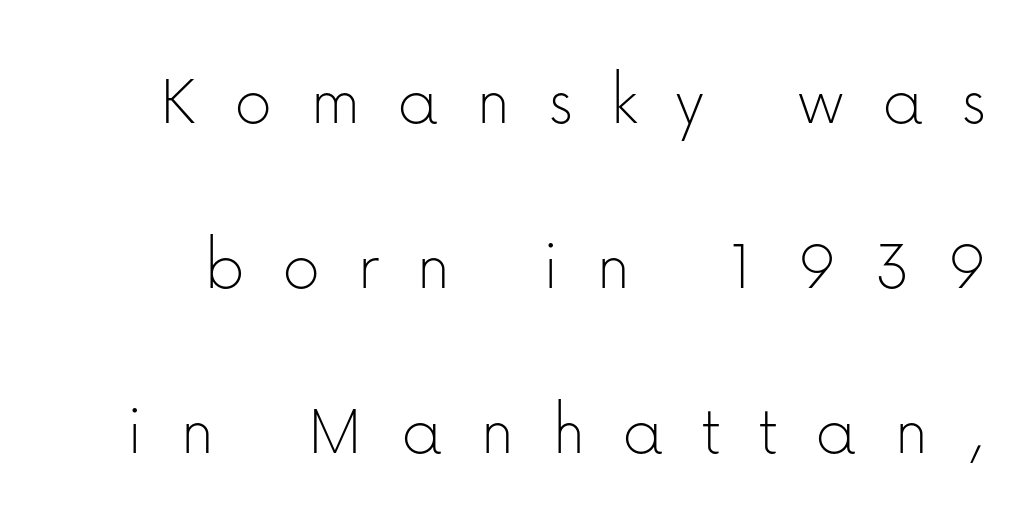
Unlike italic type, these characters show no tilt at all. Does the type have serifs? No, each stem ends abruptly. Successive baselines arrive slowly, with a big drop between each. The face used here is proportionally spaced, like ordinary book or web type.
